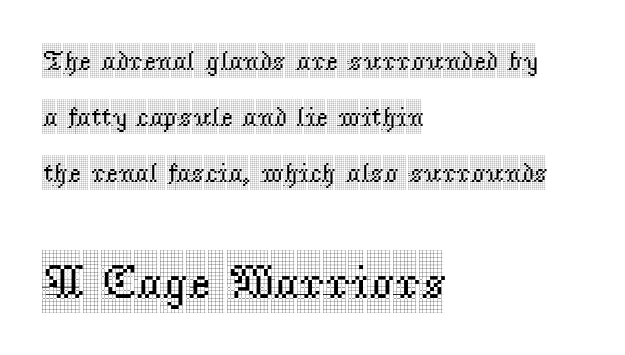
{"serif": "yes", "italic": "no", "width": "condensed", "x_height": "large", "monospaced": "no", "underline": "no", "align": "left", "line_spacing": "loose", "line_spacing_ratio": 2.08, "letter_spacing": "normal", "letter_spacing_em": 0.0, "larger_block": "second", "size_ratio": 1.78, "glyph_px": 48}
